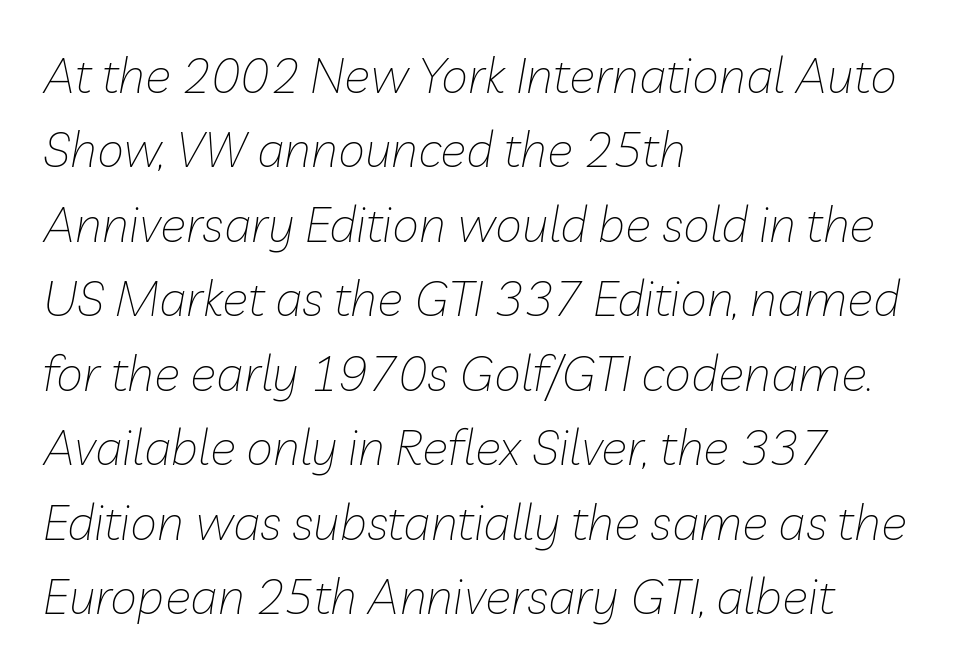
The image shows 49 px thin type, italic (leaning right); set left-aligned, normal line spacing (1.52x), normal letter spacing, not underlined; low stroke contrast and a medium x-height.
